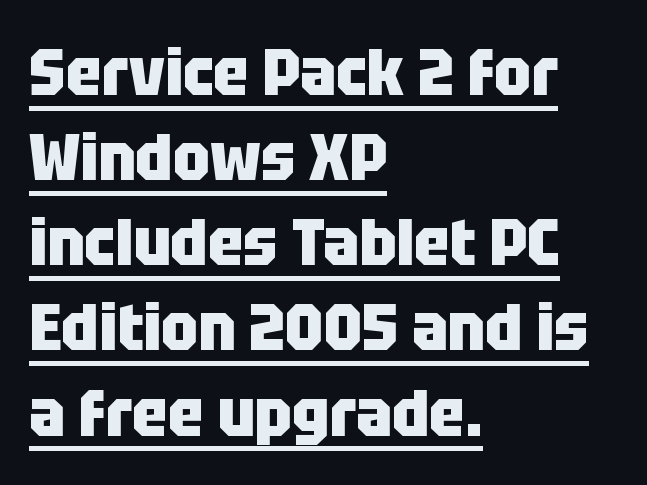
Nope, not italic — everything's standing straight. The text block is weighted toward the left margin, trailing off unevenly rightward. These lines keep a tight, regular rhythm from letter to letter. Do the characters align in a grid? No, the font is proportional. A full-strength bold gives these letters their thick strokes. Vertical spacing — default.
